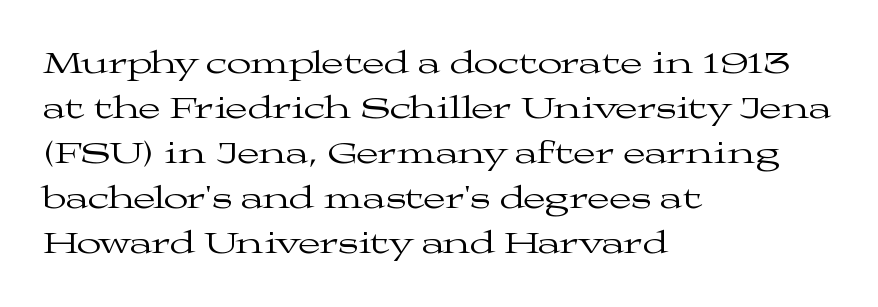
Looks like regular typesetting: each glyph gets only the width it needs. Type without underlining. Vertically, the passage feels balanced, rows spaced as you'd expect. There is no visible air inserted between adjacent glyphs. A quiet, ordinary-to-light weight characterises the typeface. Note: serifs present on the glyphs.
